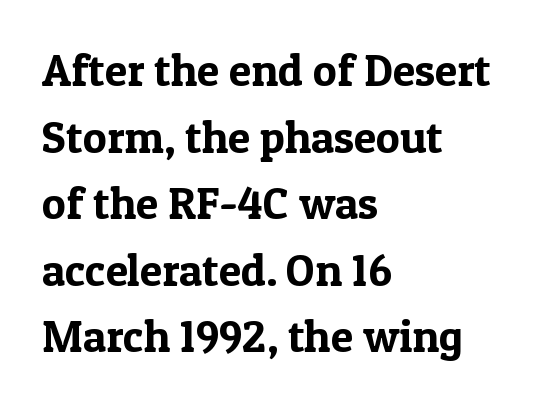
In terms of leading, this rendering sits right in the middle. These lines are rendered in a variable-pitch font. Little horizontal feet cap the strokes, marking this as serif type. Compared with typical body copy, the letter spacing here is the same. The lines in this sample share a left origin and differ only in where they stop. Just letters on the line, the space beneath them empty.
